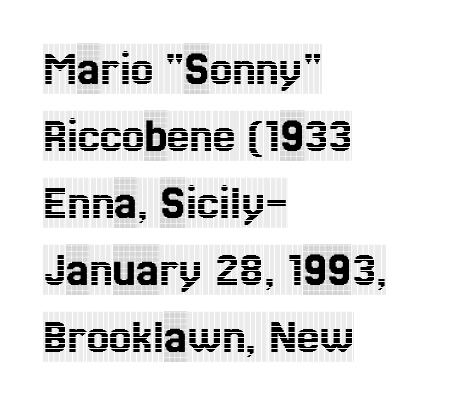
Q: Is the text italic (slanted)? A: No, it is upright.
Q: Is the typeface a serif or a sans-serif typeface? A: Serif.
Q: Is the text underlined? A: No.
Q: How is the paragraph aligned? A: Left-aligned.
Q: Is the spacing between letters normal or unusually wide? A: Normal.
Q: Is the spacing between lines tight, normal or loose? A: Normal.
Q: Width (condensed, normal, or wide)? A: Condensed.
Q: x-height? A: Large.
Q: Monospaced? A: No.
